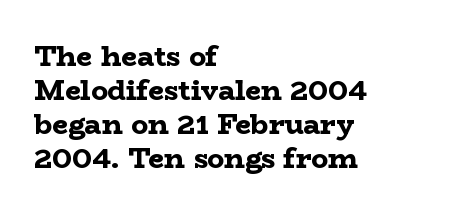
Q: Is the text bold? A: Yes.
Q: Is the text italic (slanted)? A: No, it is upright.
Q: Is the typeface a serif or a sans-serif typeface? A: Serif.
Q: Is the text underlined? A: No.
Q: How is the paragraph aligned? A: Left-aligned.
Q: Is the spacing between letters normal or unusually wide? A: Normal.
Q: Width (condensed, normal, or wide)? A: Wide.
Q: Stroke contrast? A: Low.
Q: x-height? A: Medium.
Q: Monospaced? A: No.
